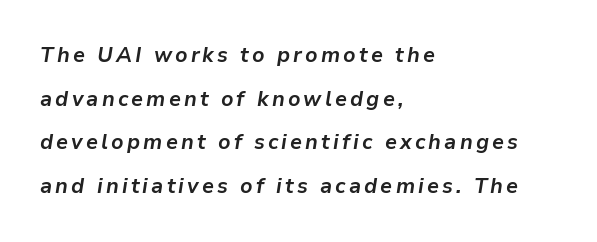
Typesetter's note: full bold, strokes at maximum text heaviness. In terms of posture, this sample is oblique. Does the leading feel generous? Absolutely, it's lavish. Bare-footed words on every line. The passage is arranged the way most books set body copy — flush left.
